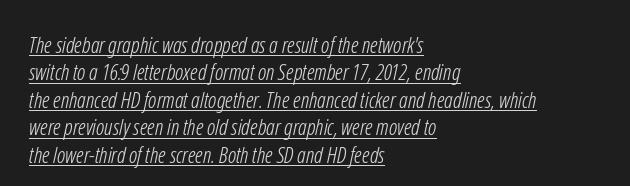
{"bold": "no", "underline": "yes", "align": "left", "line_spacing": "normal", "line_spacing_ratio": 1.25, "letter_spacing": "normal", "letter_spacing_em": 0.0, "glyph_px": 22}
